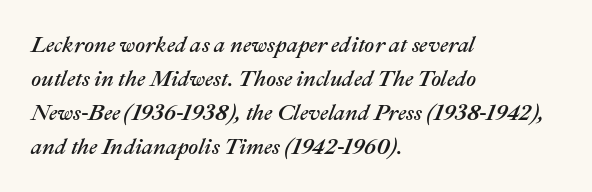
The image shows 22 px text type, italic (leaning right); set left-aligned, normal line spacing (1.54x), normal letter spacing, not underlined.
